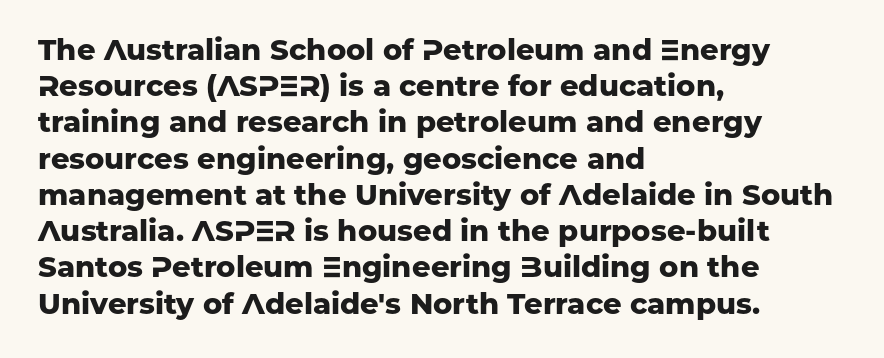
The image shows 29 px heavy sans-serif type, upright; set left-aligned, normal line spacing (1.25x), normal letter spacing, not underlined; low stroke contrast and a medium x-height.
